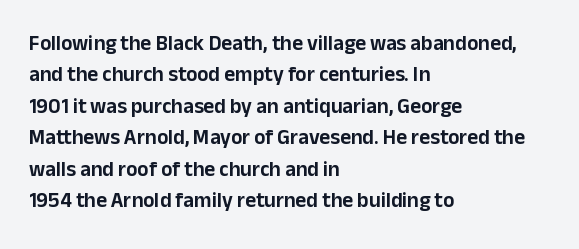
{"italic": "no", "underline": "no", "align": "left", "line_spacing": "normal", "line_spacing_ratio": 1.5, "letter_spacing": "normal", "letter_spacing_em": 0.0, "glyph_px": 21}
